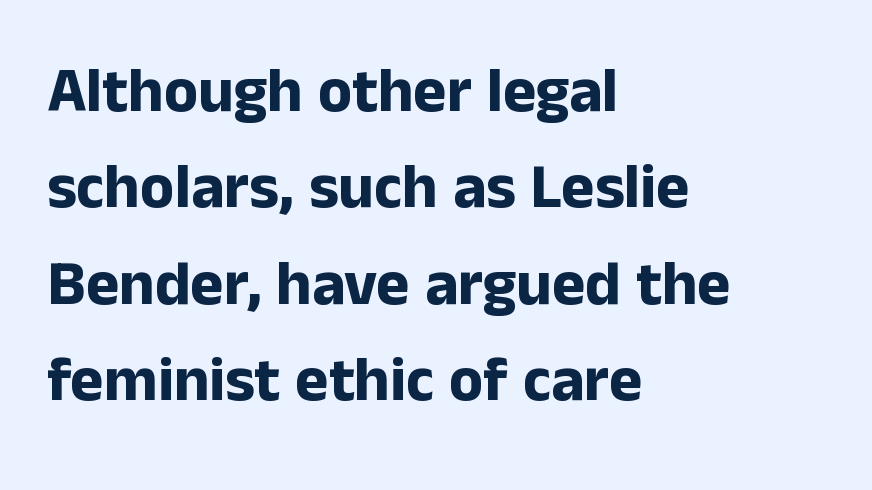
Q: Is the text bold? A: Yes.
Q: Is the text italic (slanted)? A: No, it is upright.
Q: Is the typeface a serif or a sans-serif typeface? A: Sans-serif.
Q: Is the text underlined? A: No.
Q: How is the paragraph aligned? A: Left-aligned.
Q: Is the spacing between letters normal or unusually wide? A: Normal.
Q: Is the spacing between lines tight, normal or loose? A: Normal.
Q: Width (condensed, normal, or wide)? A: Normal.
Q: Stroke contrast? A: Low.
Q: x-height? A: Medium.
Q: Monospaced? A: No.
